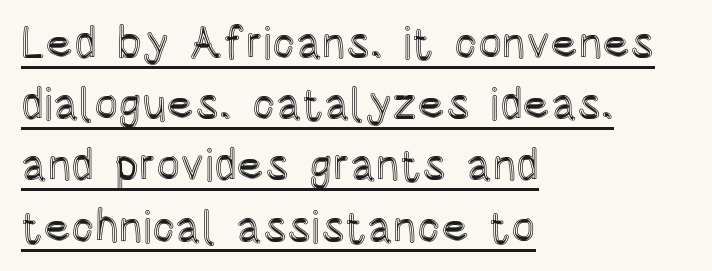
Q: Is the text italic (slanted)? A: No, it is upright.
Q: Is the text underlined? A: Yes.
Q: How is the paragraph aligned? A: Left-aligned.
Q: Is the spacing between letters normal or unusually wide? A: Normal.
Q: Is the spacing between lines tight, normal or loose? A: Normal.
Q: Width (condensed, normal, or wide)? A: Condensed.
Q: x-height? A: Large.
Q: Monospaced? A: No.
